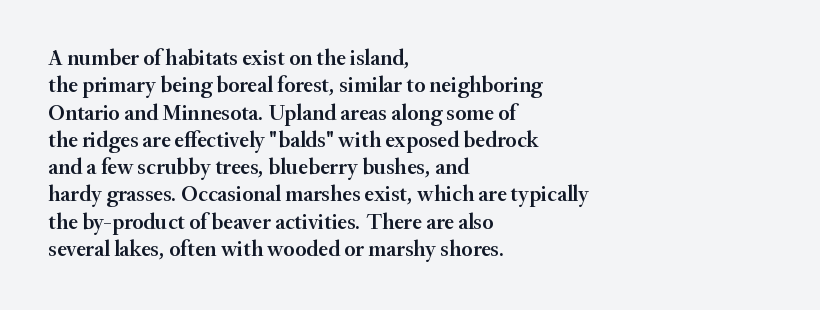
Q: Is the text bold? A: Semi-bold.
Q: Is the text italic (slanted)? A: No, it is upright.
Q: Is the text underlined? A: No.
Q: How is the paragraph aligned? A: Left-aligned.
Q: Is the spacing between letters normal or unusually wide? A: Normal.
